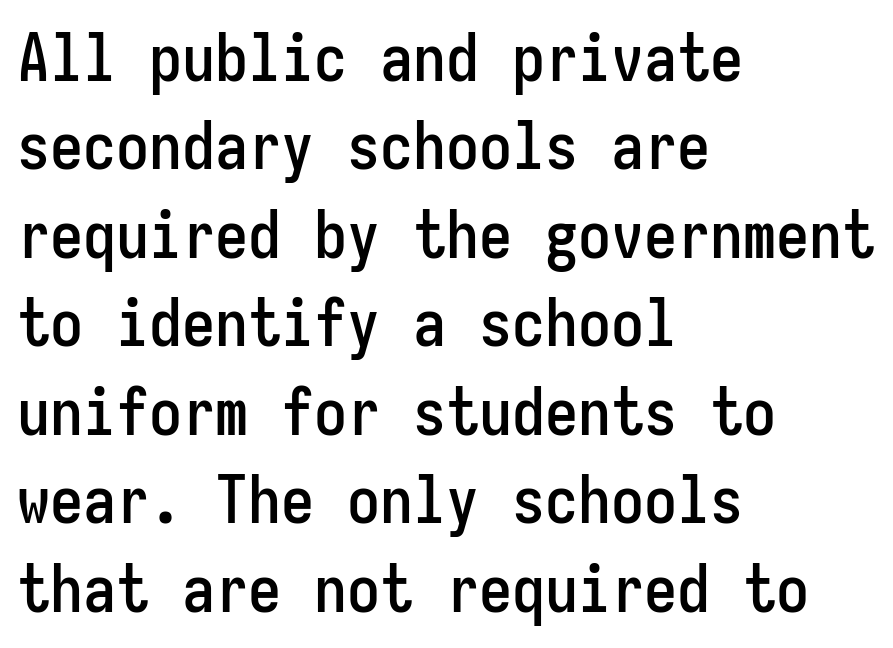
{"serif": "no", "italic": "no", "width": "condensed", "stroke_contrast": "low", "x_height": "medium", "monospaced": "yes", "underline": "no", "align": "left", "line_spacing": "normal", "line_spacing_ratio": 1.34, "letter_spacing": "normal", "letter_spacing_em": 0.0, "glyph_px": 66}
